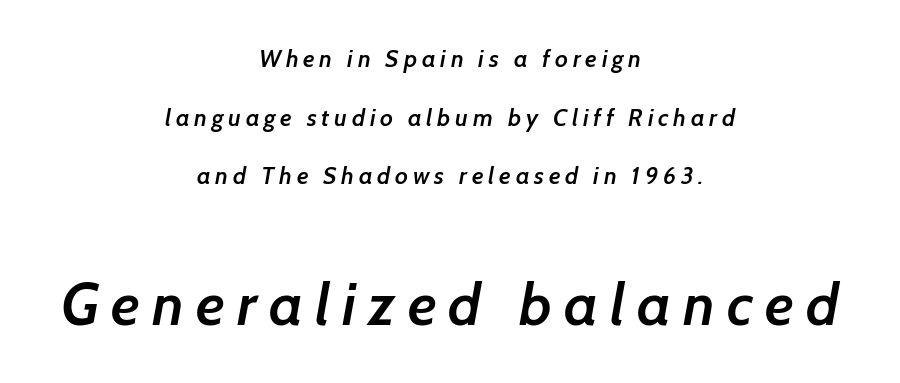
The image shows 60 px semibold sans-serif type; set centered, loose line spacing (2.44x), unusually wide letter spacing (+0.2 em), not underlined; the second (bottom) block is 2.5x larger; low stroke contrast and a medium x-height.
